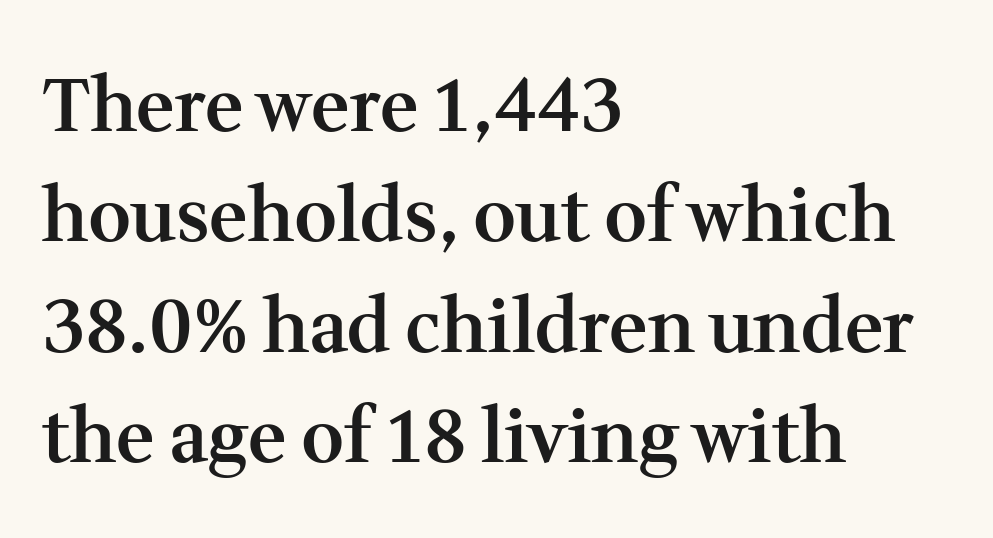
Posture: upright roman. Slightly chunky letters — semibold, I'd say, not full bold. Horizontal bands of white between lines are of average thickness. Letterform terminals end in serifs throughout the passage. The paragraph has a hard left edge and a soft right edge.
